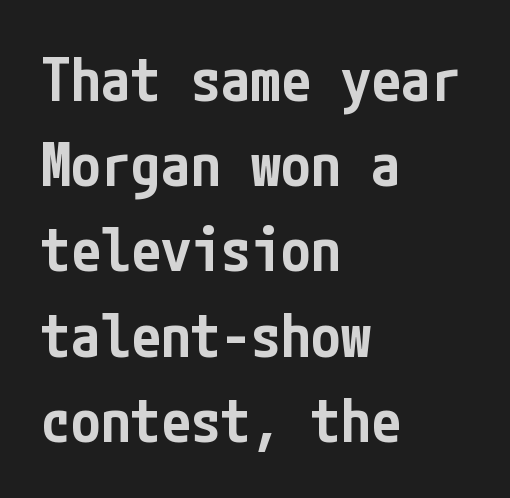
The image shows 60 px semibold, condensed sans-serif type, upright; set left-aligned, normal line spacing (1.42x), normal letter spacing, not underlined; low stroke contrast and a medium x-height.
